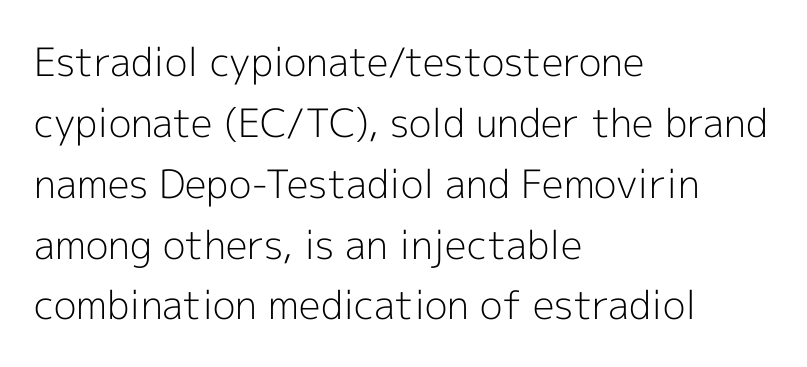
Q: Is the text bold? A: No.
Q: Is the text italic (slanted)? A: No, it is upright.
Q: Is the typeface a serif or a sans-serif typeface? A: Sans-serif.
Q: Is the text underlined? A: No.
Q: How is the paragraph aligned? A: Left-aligned.
Q: Is the spacing between letters normal or unusually wide? A: Normal.
Q: Is the spacing between lines tight, normal or loose? A: Normal.
Q: Width (condensed, normal, or wide)? A: Normal.
Q: x-height? A: Medium.
Q: Monospaced? A: No.
